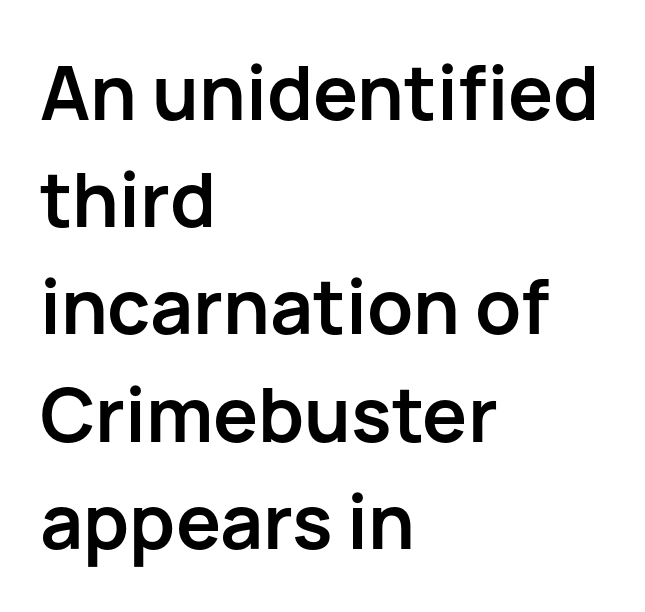
{"serif": "no", "italic": "no", "bold": "yes", "weight": "semibold", "width": "normal", "stroke_contrast": "low", "x_height": "medium", "monospaced": "no", "underline": "no", "align": "left", "line_spacing": "normal", "line_spacing_ratio": 1.43, "letter_spacing": "normal", "letter_spacing_em": 0.0, "glyph_px": 75}
